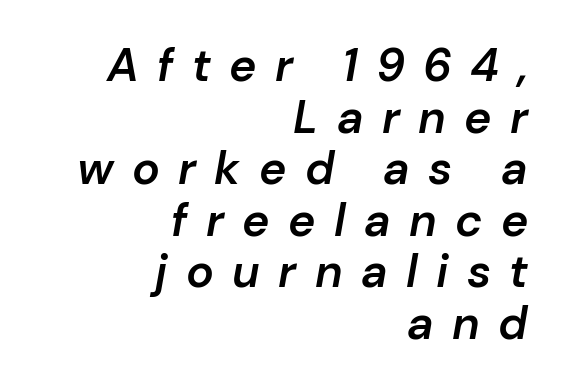
These lines have a slow, spaced-out rhythm from letter to letter. Think of a printed novel: that variable character pitch is what you see here. Strokes here are thickened, but only to semibold level. If you drew a line through each stem, it would be angled. The paragraph has a hard right edge and a soft left edge. Compared with typical paragraphs, the rows here are closer together.
